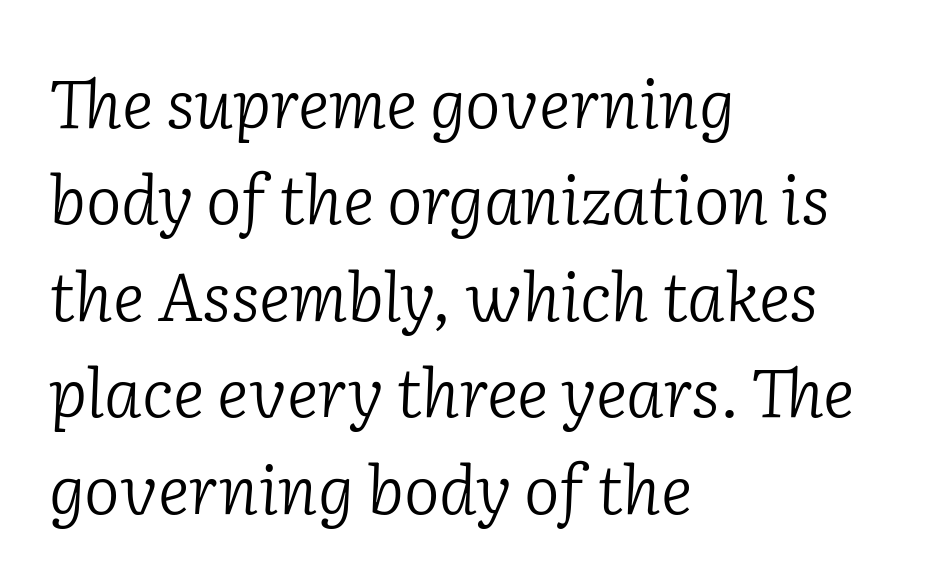
Q: Is the text bold? A: No.
Q: Is the text italic (slanted)? A: Yes, it leans right by about 2 degrees.
Q: Is the typeface a serif or a sans-serif typeface? A: Serif.
Q: Is the text underlined? A: No.
Q: How is the paragraph aligned? A: Left-aligned.
Q: Is the spacing between letters normal or unusually wide? A: Normal.
Q: Is the spacing between lines tight, normal or loose? A: Normal.
Q: Width (condensed, normal, or wide)? A: Normal.
Q: Stroke contrast? A: Low.
Q: x-height? A: Medium.
Q: Monospaced? A: No.
